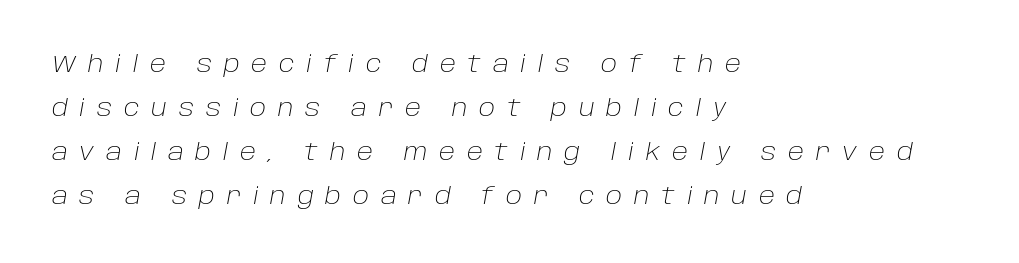
The paragraph has a hard left edge and a soft right edge. A bare baseline throughout the passage. Is this a heavy cut? Hardly; it is regular or lighter. The letters are slanted; this is an italic face.
